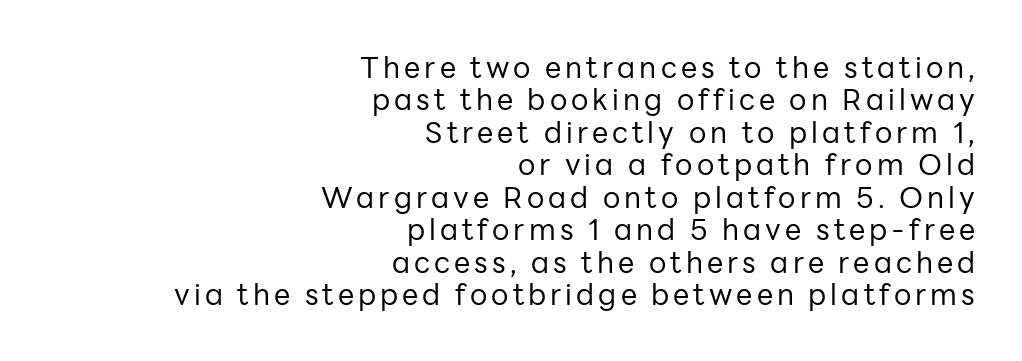
The image shows 29 px regular-weight sans-serif type, upright; set right-aligned, tight line spacing (1.12x), not underlined; low stroke contrast and a medium x-height.
